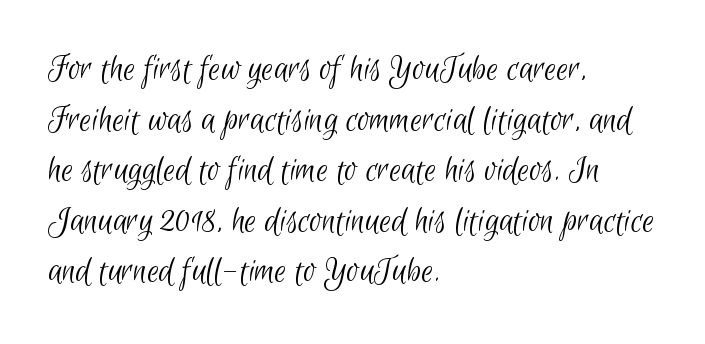
Q: Is the text bold? A: No.
Q: Is the typeface a serif or a sans-serif typeface? A: Sans-serif.
Q: Is the text underlined? A: No.
Q: How is the paragraph aligned? A: Left-aligned.
Q: Is the spacing between letters normal or unusually wide? A: Normal.
Q: Is the spacing between lines tight, normal or loose? A: Normal.
Q: Width (condensed, normal, or wide)? A: Condensed.
Q: Stroke contrast? A: Low.
Q: x-height? A: Small.
Q: Monospaced? A: No.
